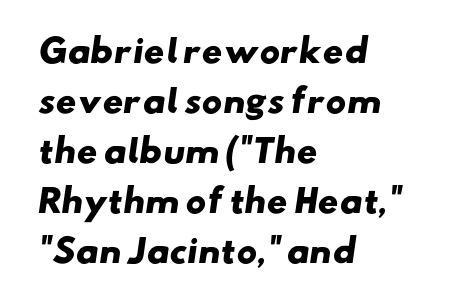
The image shows 32 px heavy, wide sans-serif type; set left-aligned, normal line spacing (1.56x), normal letter spacing, not underlined; low stroke contrast and a small x-height.
